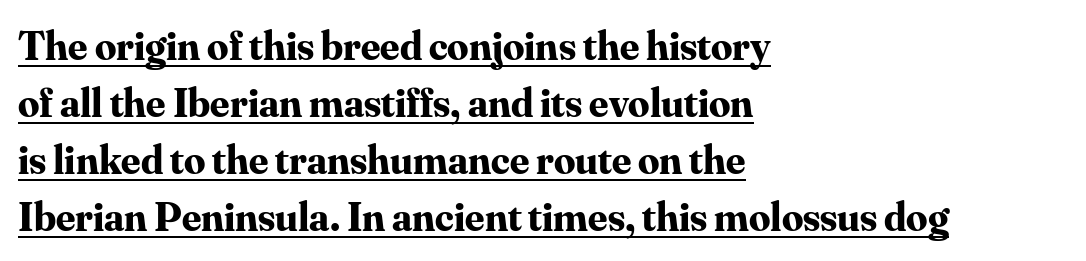
The image shows 42 px bold serif type, upright; set left-aligned, normal line spacing (1.36x), normal letter spacing, underlined; medium stroke contrast and a small x-height.
